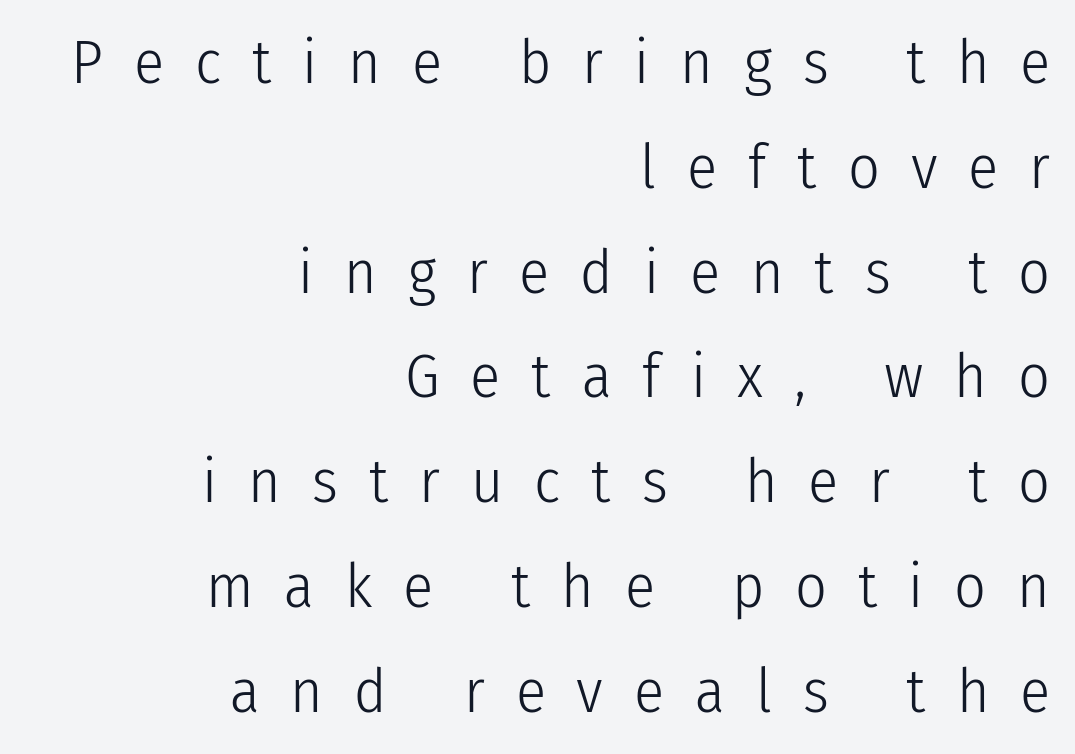
The image shows 62 px light, condensed sans-serif type, upright; set right-aligned, normal line spacing (1.69x), unusually wide letter spacing (+0.5 em), not underlined; low stroke contrast and a medium x-height.
